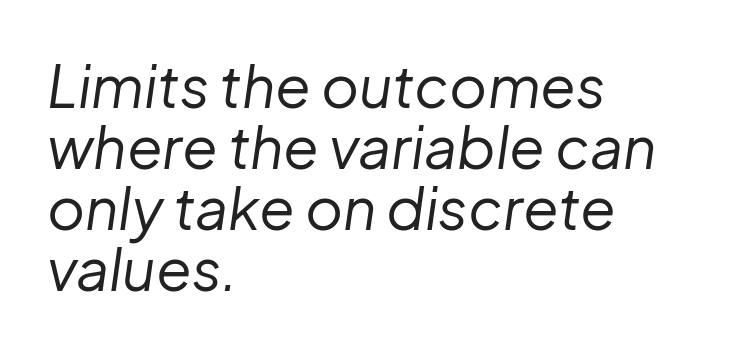
{"italic": "yes", "lean": "right", "slant_degrees": 8, "bold": "no", "weight": "regular", "width": "normal", "stroke_contrast": "low", "x_height": "medium", "monospaced": "no", "underline": "no", "align": "left", "line_spacing": "tight", "line_spacing_ratio": 1.05, "letter_spacing": "normal", "letter_spacing_em": 0.0, "glyph_px": 58}
